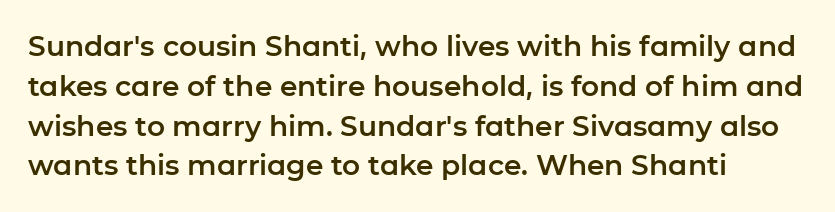
Q: Is the text italic (slanted)? A: No, it is upright.
Q: Is the typeface a serif or a sans-serif typeface? A: Sans-serif.
Q: Is the text underlined? A: No.
Q: How is the paragraph aligned? A: Left-aligned.
Q: Is the spacing between letters normal or unusually wide? A: Normal.
Q: Is the spacing between lines tight, normal or loose? A: Normal.
Q: Width (condensed, normal, or wide)? A: Normal.
Q: Stroke contrast? A: Low.
Q: x-height? A: Medium.
Q: Monospaced? A: No.
